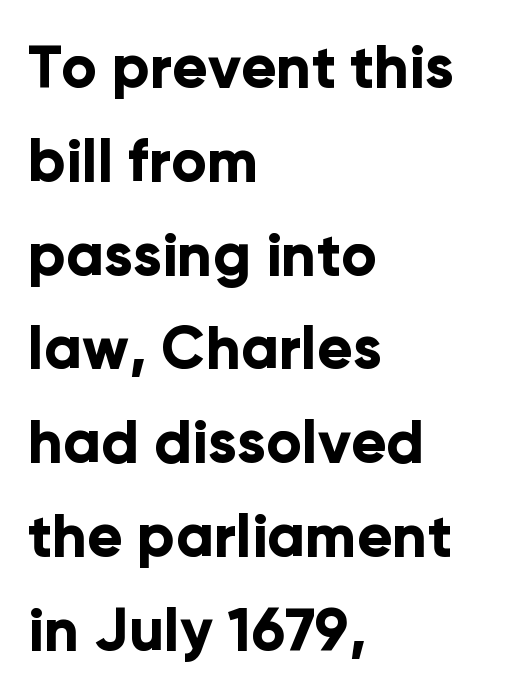
The passage shown is not underscored anywhere. Spacing between characters is what you'd get straight out of the box. Typeset ragged right — the left edge is the straight one. The passage shown is typed in a proportional face where columns would drift.
